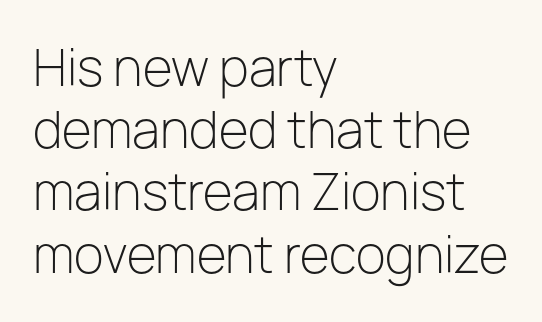
The image shows 49 px light sans-serif type, upright; set left-aligned, normal line spacing (1.27x), normal letter spacing, not underlined; low stroke contrast and a medium x-height.
